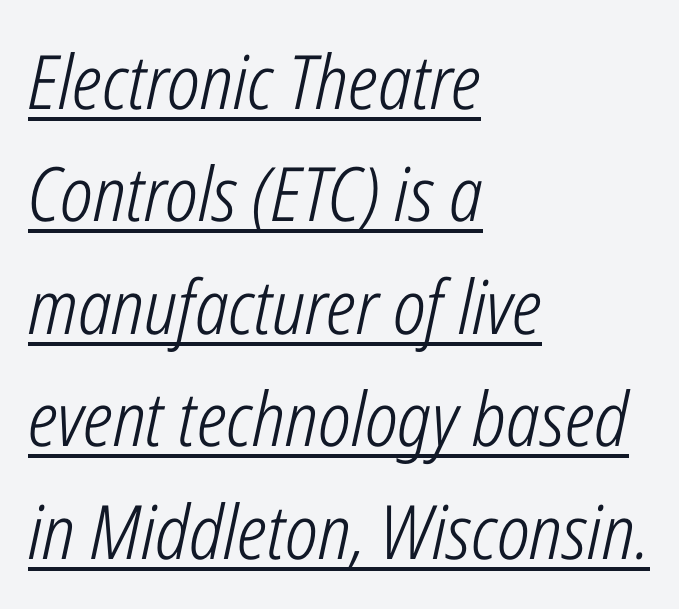
The image shows 75 px light, condensed type, italic (leaning right); set left-aligned, normal line spacing (1.5x), normal letter spacing, underlined; low stroke contrast and a medium x-height.
